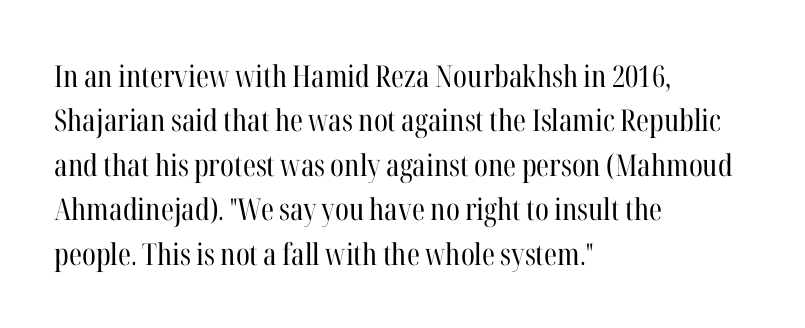
The image shows 30 px regular-weight, condensed serif type, upright; set left-aligned, normal line spacing (1.48x), normal letter spacing, not underlined; high stroke contrast and a medium x-height.
